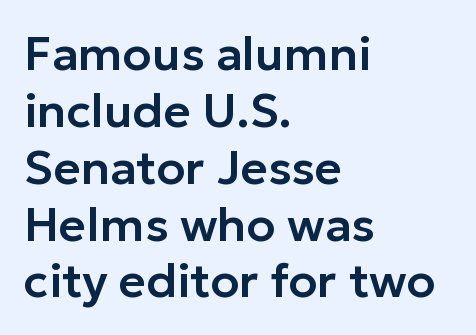
Q: Is the text italic (slanted)? A: No, it is upright.
Q: Is the typeface a serif or a sans-serif typeface? A: Sans-serif.
Q: Is the text underlined? A: No.
Q: How is the paragraph aligned? A: Left-aligned.
Q: Is the spacing between letters normal or unusually wide? A: Normal.
Q: Width (condensed, normal, or wide)? A: Normal.
Q: Stroke contrast? A: Low.
Q: x-height? A: Medium.
Q: Monospaced? A: No.
